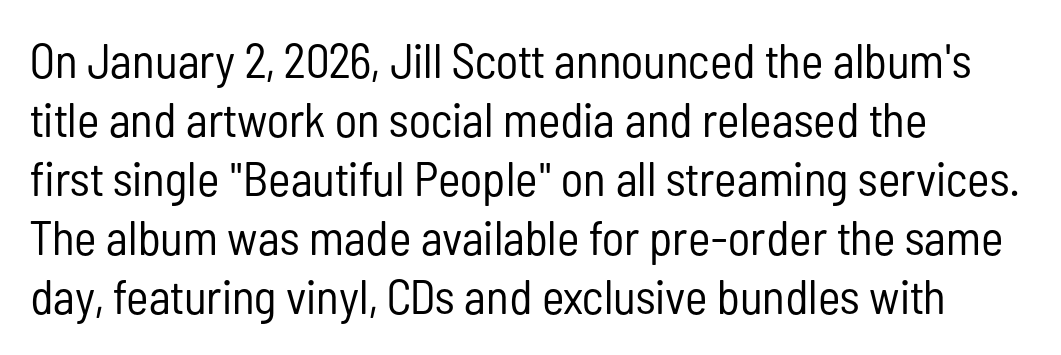
The image shows 48 px regular-weight, condensed sans-serif type, upright; set left-aligned, line spacing 1.23x, normal letter spacing, not underlined; low stroke contrast and a medium x-height.
